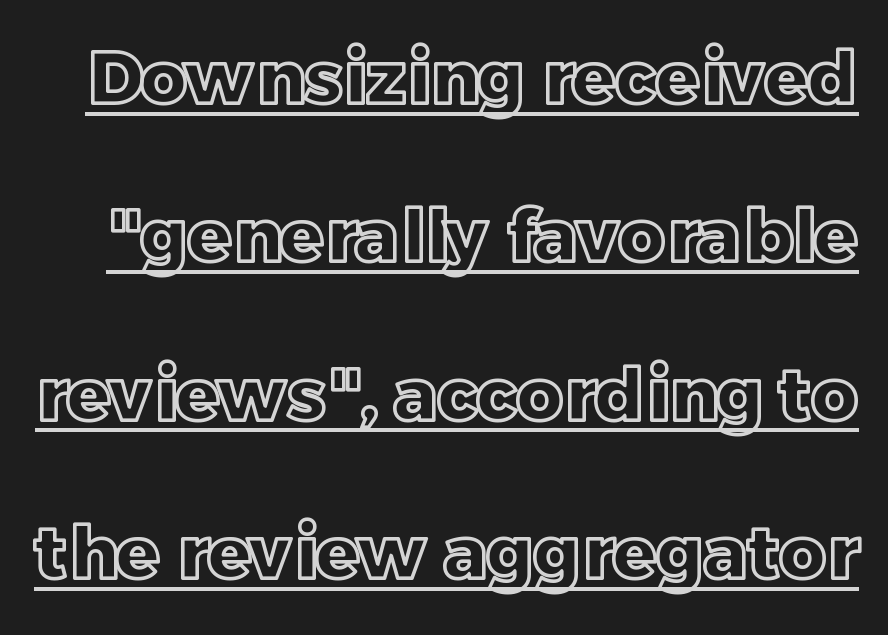
{"italic": "no", "width": "normal", "x_height": "large", "monospaced": "no", "underline": "yes", "line_spacing": "loose", "line_spacing_ratio": 2.2, "letter_spacing": "normal", "letter_spacing_em": 0.0, "glyph_px": 72}
